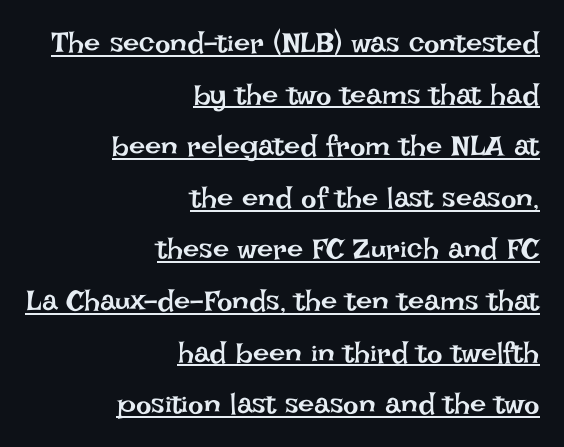
The image shows 29 px regular-weight type, upright; set right-aligned, line spacing 1.78x, normal letter spacing, underlined; low stroke contrast and a large x-height.
